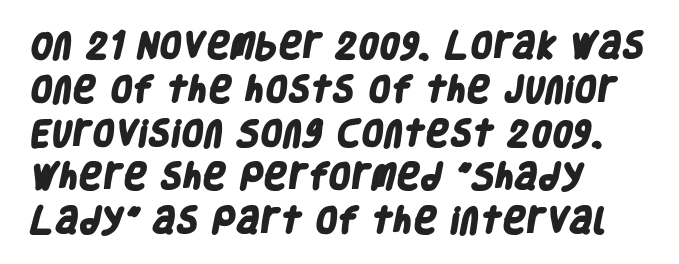
You could not count columns in this text — the font is proportionally spaced. The letters sit at their default tracking, neither squeezed nor spread. The string is rendered with underlining switched off. Evenly set lines give the paragraph a standard silhouette. The sample has been set heavy, in full bold. Notice how the passage keeps a crisp vertical edge on the left only.
